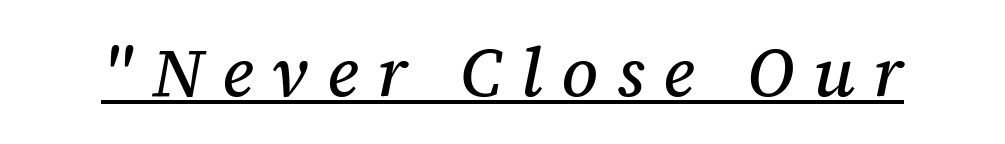
Q: Is the text italic (slanted)? A: Yes, it leans right by about 12 degrees.
Q: Is the typeface a serif or a sans-serif typeface? A: Serif.
Q: Is the text underlined? A: Yes.
Q: Is the spacing between letters normal or unusually wide? A: Unusually wide.
Q: Width (condensed, normal, or wide)? A: Normal.
Q: Stroke contrast? A: Medium.
Q: x-height? A: Medium.
Q: Monospaced? A: No.
